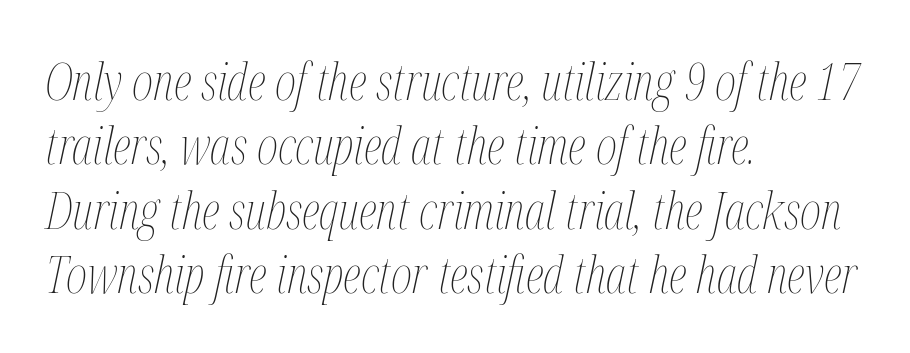
Q: Is the text bold? A: No.
Q: Is the text italic (slanted)? A: Yes, it leans right by about 12 degrees.
Q: Is the text underlined? A: No.
Q: How is the paragraph aligned? A: Left-aligned.
Q: Is the spacing between letters normal or unusually wide? A: Normal.
Q: Is the spacing between lines tight, normal or loose? A: Normal.
Q: Width (condensed, normal, or wide)? A: Condensed.
Q: Stroke contrast? A: Medium.
Q: x-height? A: Medium.
Q: Monospaced? A: No.
